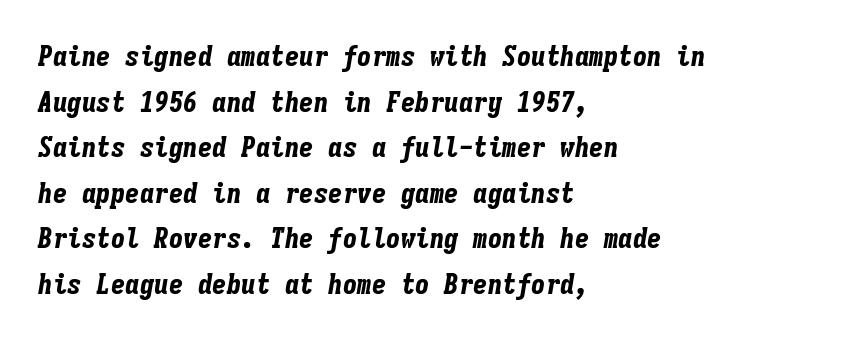
The image shows 29 px bold, condensed type, italic (leaning right), monospaced; set left-aligned, normal line spacing (1.57x), normal letter spacing, not underlined; low stroke contrast and a medium x-height.
